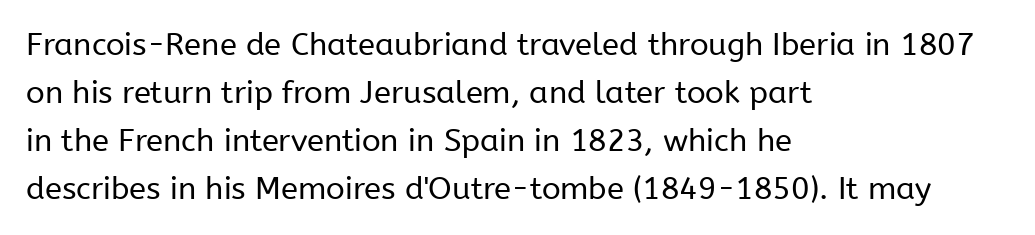
Q: Is the text bold? A: No.
Q: Is the text italic (slanted)? A: No, it is upright.
Q: Is the typeface a serif or a sans-serif typeface? A: Sans-serif.
Q: Is the text underlined? A: No.
Q: How is the paragraph aligned? A: Left-aligned.
Q: Is the spacing between letters normal or unusually wide? A: Normal.
Q: Is the spacing between lines tight, normal or loose? A: Normal.
Q: Width (condensed, normal, or wide)? A: Normal.
Q: Stroke contrast? A: Low.
Q: x-height? A: Medium.
Q: Monospaced? A: No.
